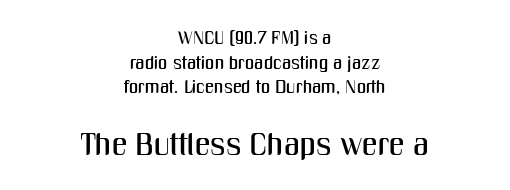
Q: Is the text italic (slanted)? A: No, it is upright.
Q: Is the typeface a serif or a sans-serif typeface? A: Sans-serif.
Q: Is the text underlined? A: No.
Q: How is the paragraph aligned? A: Centered.
Q: Is the spacing between letters normal or unusually wide? A: Normal.
Q: Is the spacing between lines tight, normal or loose? A: Normal.
Q: Which block of text is set in a larger size, the first (top) or the second (bottom)? A: The second (bottom) one.
Q: Width (condensed, normal, or wide)? A: Condensed.
Q: Stroke contrast? A: Medium.
Q: x-height? A: Medium.
Q: Monospaced? A: No.
